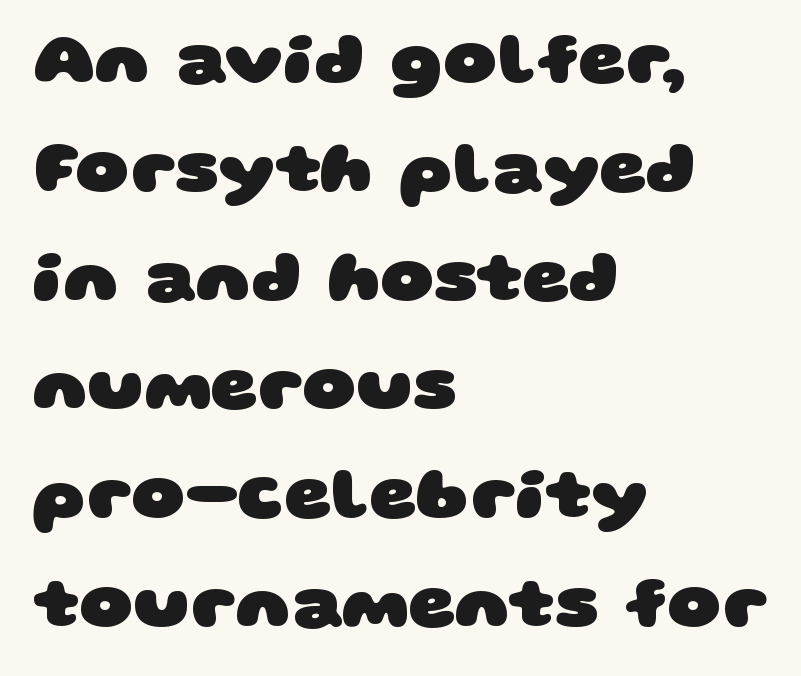
The image shows 73 px heavy, wide sans-serif type; set left-aligned, normal line spacing (1.49x), normal letter spacing, not underlined; low stroke contrast and a large x-height.
